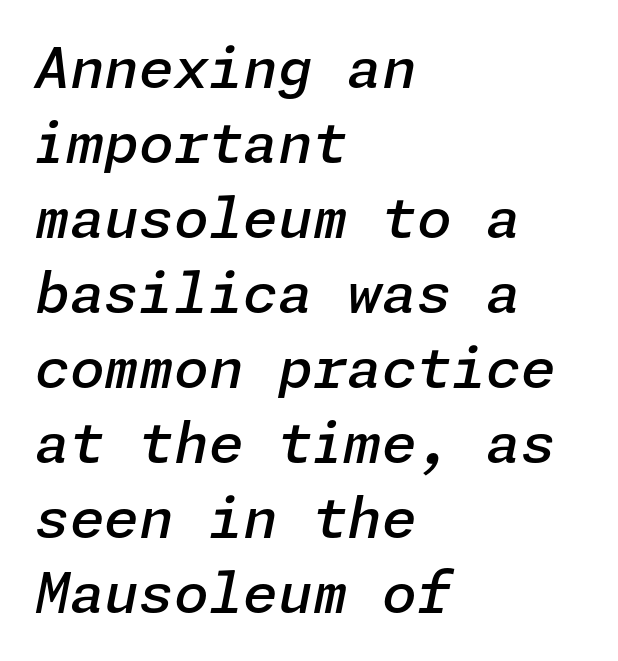
The image shows 56 px semibold type, italic (leaning right); set left-aligned, normal line spacing (1.34x), normal letter spacing, not underlined; low stroke contrast and a medium x-height.
